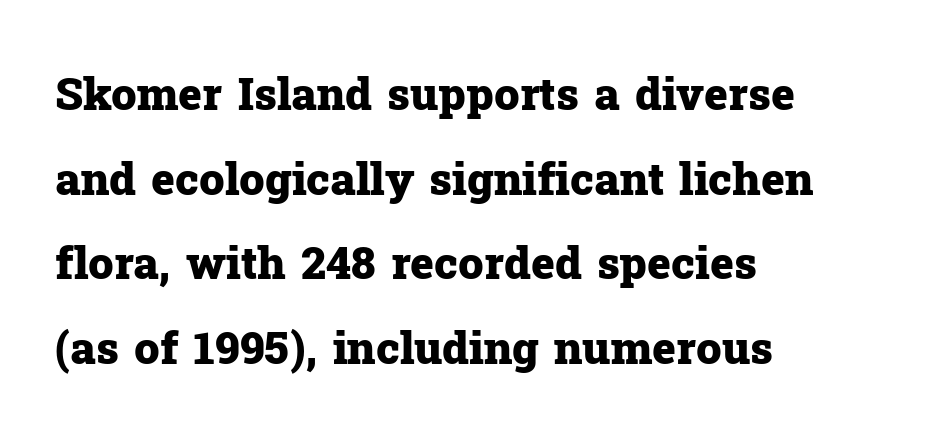
{"serif": "yes", "italic": "no", "bold": "yes", "weight": "heavy", "width": "normal", "stroke_contrast": "low", "x_height": "medium", "monospaced": "no", "underline": "no", "align": "left", "line_spacing_ratio": 1.88, "letter_spacing": "normal", "letter_spacing_em": 0.0, "glyph_px": 45}
